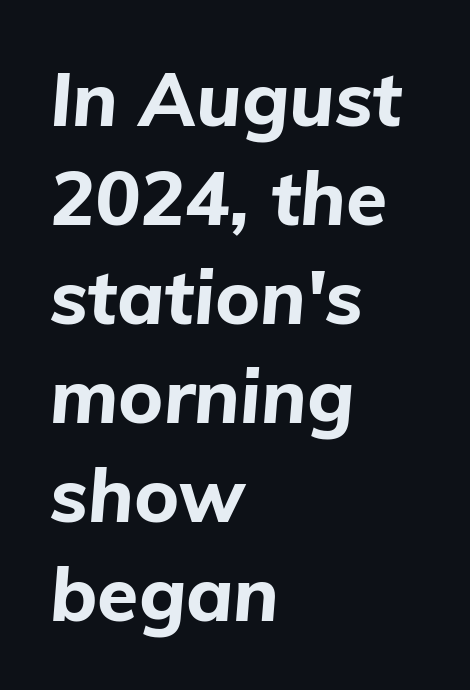
The image shows 75 px bold type, italic (leaning right); set left-aligned, normal line spacing (1.32x), normal letter spacing, not underlined; low stroke contrast and a medium x-height.
